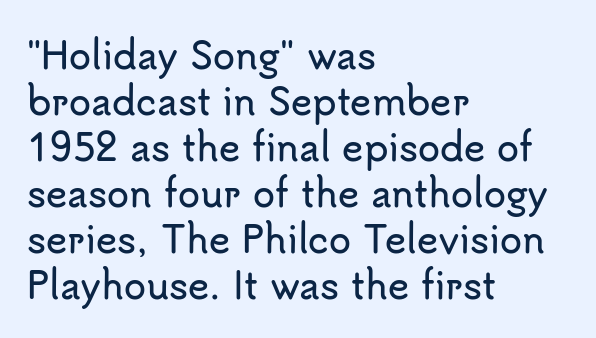
The image shows 36 px sans-serif type, upright; set left-aligned, normal line spacing (1.28x), normal letter spacing, not underlined; low stroke contrast and a small x-height.
